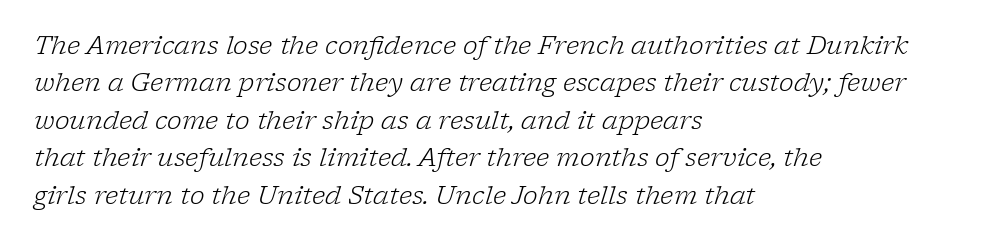
Q: Is the text bold? A: No.
Q: Is the text italic (slanted)? A: Yes, it leans right by about 17 degrees.
Q: Is the text underlined? A: No.
Q: How is the paragraph aligned? A: Left-aligned.
Q: Is the spacing between letters normal or unusually wide? A: Normal.
Q: Is the spacing between lines tight, normal or loose? A: Normal.
